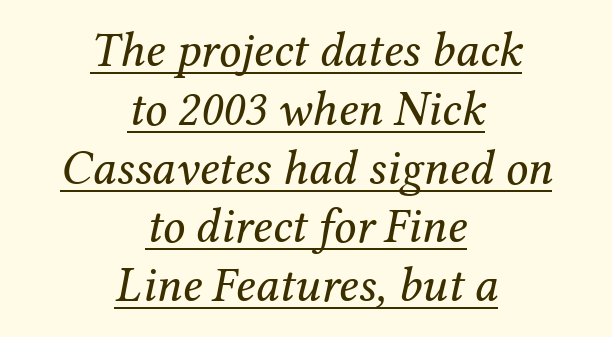
The image shows 49 px regular-weight serif type, italic (leaning right); set centered, line spacing 1.2x, normal letter spacing, underlined; medium stroke contrast and a medium x-height.
